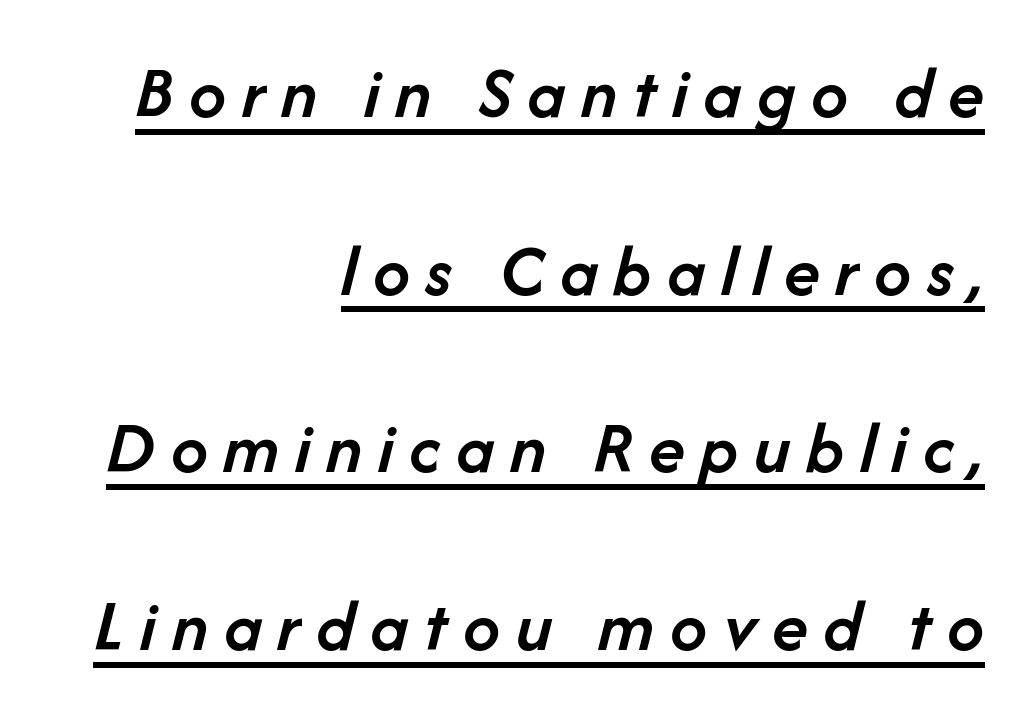
{"italic": "yes", "lean": "right", "slant_degrees": 14, "bold": "semi", "weight": "semibold", "width": "normal", "stroke_contrast": "low", "x_height": "medium", "monospaced": "no", "underline": "yes", "align": "right", "line_spacing": "loose", "line_spacing_ratio": 2.4, "letter_spacing": "wide", "letter_spacing_em": 0.21, "glyph_px": 74}
